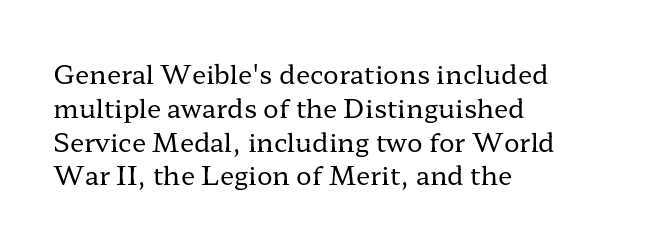
Q: Is the text bold? A: No.
Q: Is the text italic (slanted)? A: No, it is upright.
Q: Is the text underlined? A: No.
Q: How is the paragraph aligned? A: Left-aligned.
Q: Is the spacing between letters normal or unusually wide? A: Normal.
Q: Is the spacing between lines tight, normal or loose? A: Normal.
